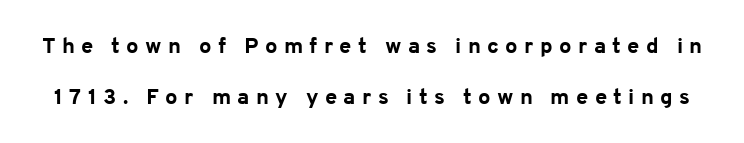
The image shows 22 px bold type, upright; set loose line spacing (2.34x), unusually wide letter spacing (+0.29 em), not underlined.
